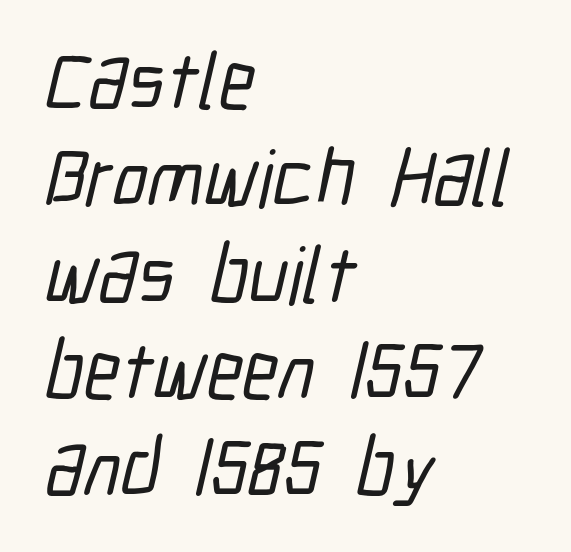
Q: Is the typeface a serif or a sans-serif typeface? A: Sans-serif.
Q: Is the text underlined? A: No.
Q: How is the paragraph aligned? A: Left-aligned.
Q: Is the spacing between letters normal or unusually wide? A: Normal.
Q: Width (condensed, normal, or wide)? A: Condensed.
Q: Stroke contrast? A: Low.
Q: x-height? A: Medium.
Q: Monospaced? A: No.
